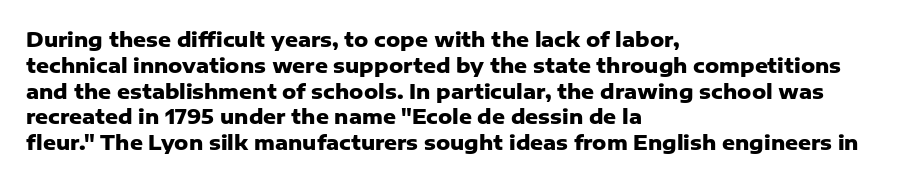
The image shows 20 px bold type, upright; set left-aligned, normal line spacing (1.29x), normal letter spacing, not underlined.
